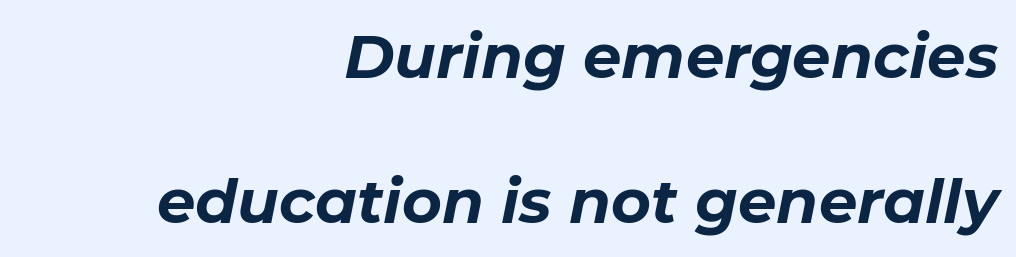
The image shows 61 px bold type, italic (leaning right); set right-aligned, loose line spacing (2.37x), normal letter spacing, not underlined; low stroke contrast and a medium x-height.
